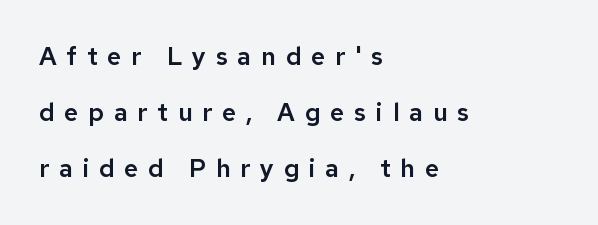
The image shows 25 px text type, upright; set left-aligned, loose line spacing (2.25x), unusually wide letter spacing (+0.39 em), not underlined.
